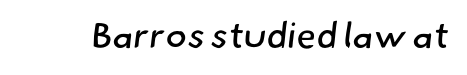
Q: Is the text bold? A: No.
Q: Is the typeface a serif or a sans-serif typeface? A: Sans-serif.
Q: Is the text underlined? A: No.
Q: Is the spacing between letters normal or unusually wide? A: Normal.
Q: Width (condensed, normal, or wide)? A: Normal.
Q: Stroke contrast? A: Low.
Q: x-height? A: Small.
Q: Monospaced? A: No.
